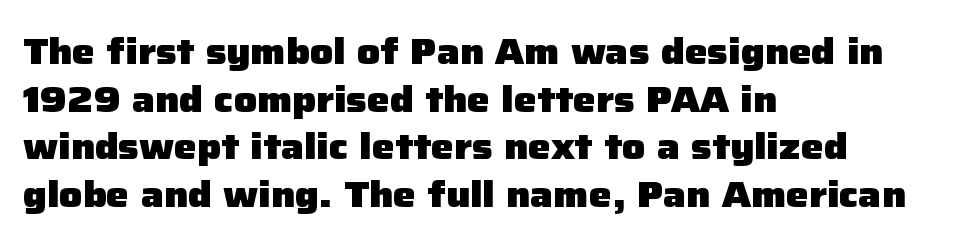
Q: Is the text bold? A: Yes.
Q: Is the text italic (slanted)? A: No, it is upright.
Q: Is the typeface a serif or a sans-serif typeface? A: Sans-serif.
Q: Is the text underlined? A: No.
Q: How is the paragraph aligned? A: Left-aligned.
Q: Is the spacing between letters normal or unusually wide? A: Normal.
Q: Is the spacing between lines tight, normal or loose? A: Normal.
Q: Width (condensed, normal, or wide)? A: Normal.
Q: Stroke contrast? A: Low.
Q: x-height? A: Medium.
Q: Monospaced? A: No.
